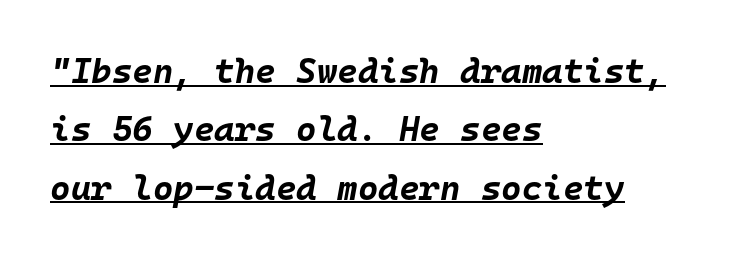
Line starts are locked; line ends wander. Each line of the rendering has a horizontal stroke beneath the glyphs. If you drew a line through each stem, it would be angled. Compared with typical paragraphs, the rows here are spaced about the same. This is heavy type, rendered in bold. Fixed-width glyphs throughout — classic coding-font behaviour.
